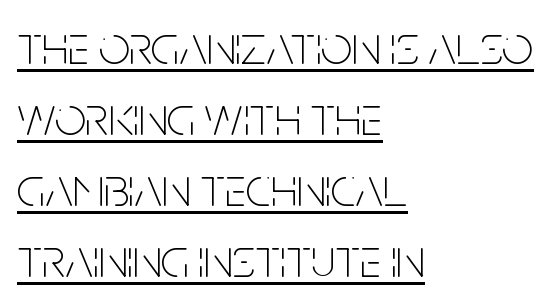
The block of text has a typical density, with ordinary space between rows. Casual observation: everything's shoved over to the left. The horizontal fit of the characters is conventional and even. Each stroke keeps to a modest, everyday thickness or less. In designer terms, the underline attribute is active on this setting.
